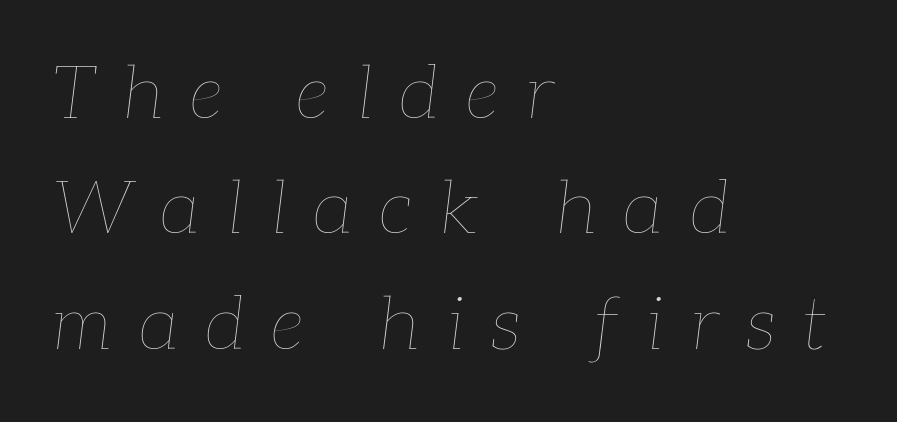
{"italic": "yes", "lean": "right", "slant_degrees": 7, "bold": "no", "weight": "thin", "width": "normal", "stroke_contrast": "low", "x_height": "medium", "monospaced": "no", "underline": "no", "align": "left", "line_spacing": "normal", "line_spacing_ratio": 1.56, "letter_spacing": "wide", "letter_spacing_em": 0.36, "glyph_px": 74}
